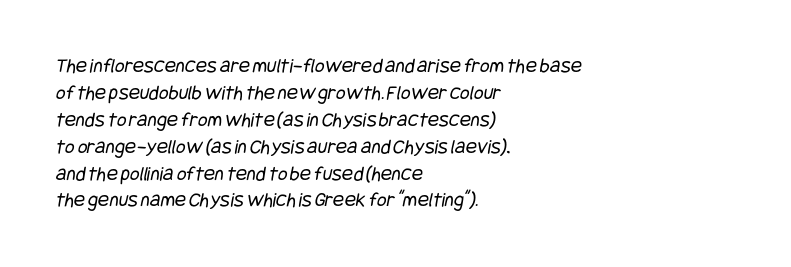
{"bold": "no", "underline": "no", "align": "left", "line_spacing": "normal", "line_spacing_ratio": 1.28, "letter_spacing": "normal", "letter_spacing_em": 0.0, "glyph_px": 21}
